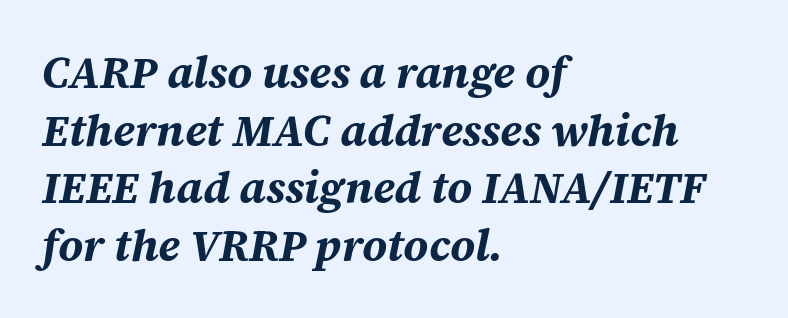
The area under the type is left untouched. Horizontally, the lines are justified to the leading edge only. Italic? Definitely — the glyphs are oblique. Note the varied advance widths — an 'i' is clearly narrower than an 'm'. No extra tracking has been applied to these lines. The lines sit at an ordinary, default distance from one another.
